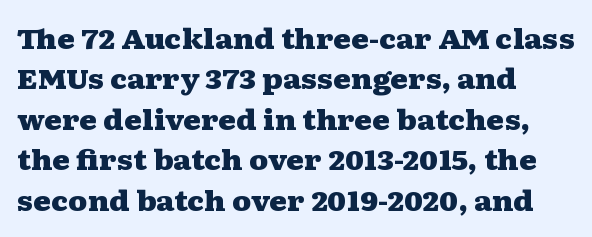
Q: Is the text bold? A: Yes.
Q: Is the text italic (slanted)? A: No, it is upright.
Q: Is the text underlined? A: No.
Q: How is the paragraph aligned? A: Left-aligned.
Q: Is the spacing between letters normal or unusually wide? A: Normal.
Q: Is the spacing between lines tight, normal or loose? A: Normal.
